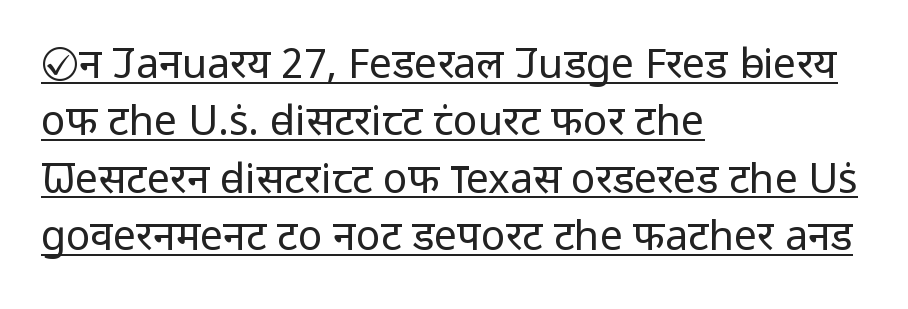
Q: Is the text bold? A: No.
Q: Is the text italic (slanted)? A: No, it is upright.
Q: Is the typeface a serif or a sans-serif typeface? A: Sans-serif.
Q: Is the text underlined? A: Yes.
Q: How is the paragraph aligned? A: Left-aligned.
Q: Is the spacing between letters normal or unusually wide? A: Normal.
Q: Is the spacing between lines tight, normal or loose? A: Normal.
Q: Width (condensed, normal, or wide)? A: Normal.
Q: Stroke contrast? A: Low.
Q: x-height? A: Medium.
Q: Monospaced? A: No.
